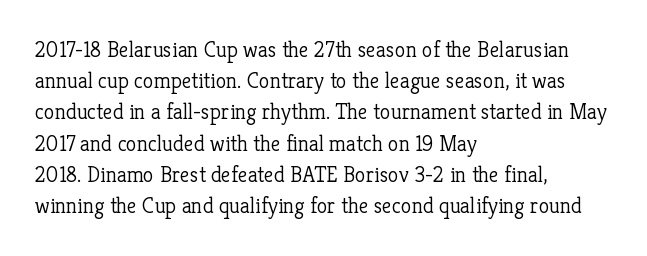
Every row of glyphs begins at an identical x-position on the left. The typesetting does not lean heavy: it is not bold. One glance says typical: line gaps are just what's usual. Underlining? Definitely not there.
